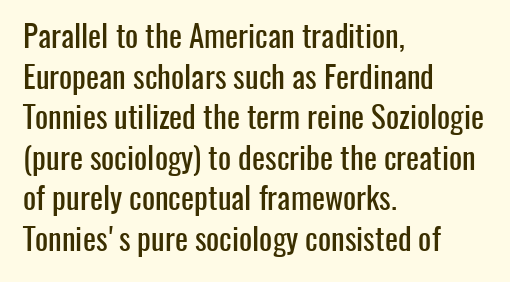
Every row of glyphs begins at an identical x-position on the left. A typesetter would call this proportional, since set widths differ per character. Nope, not italic — everything's standing straight. Typographically, this falls in the sans-serif category. This rendering leaves character spacing at its baseline value. The space between consecutive lines is moderate.
